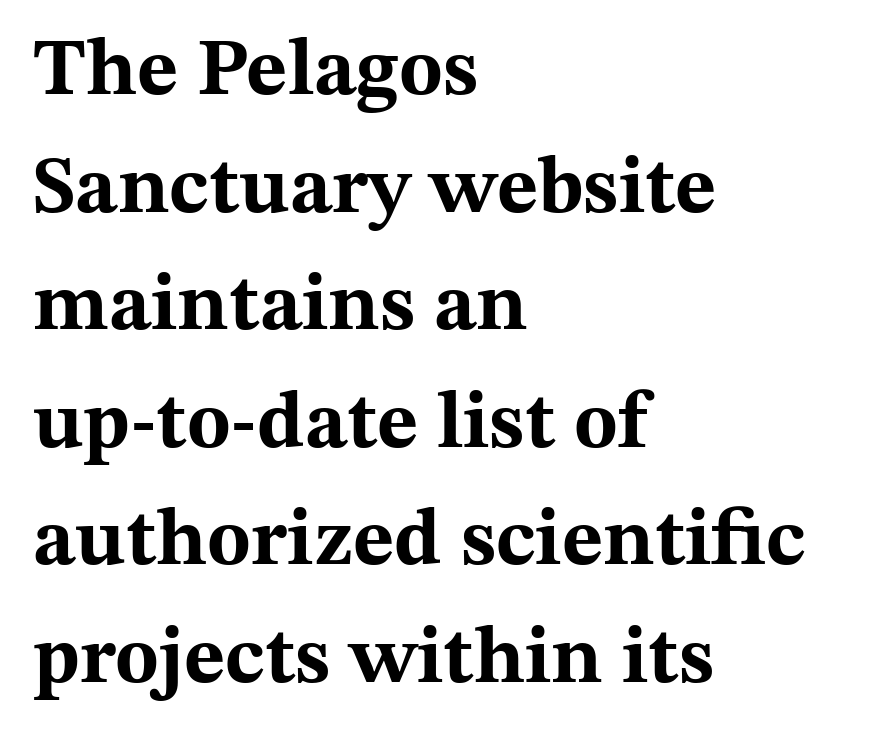
Q: Is the text bold? A: Yes.
Q: Is the text italic (slanted)? A: No, it is upright.
Q: Is the typeface a serif or a sans-serif typeface? A: Serif.
Q: Is the text underlined? A: No.
Q: How is the paragraph aligned? A: Left-aligned.
Q: Is the spacing between letters normal or unusually wide? A: Normal.
Q: Is the spacing between lines tight, normal or loose? A: Normal.
Q: Width (condensed, normal, or wide)? A: Wide.
Q: Stroke contrast? A: Medium.
Q: x-height? A: Medium.
Q: Monospaced? A: No.
